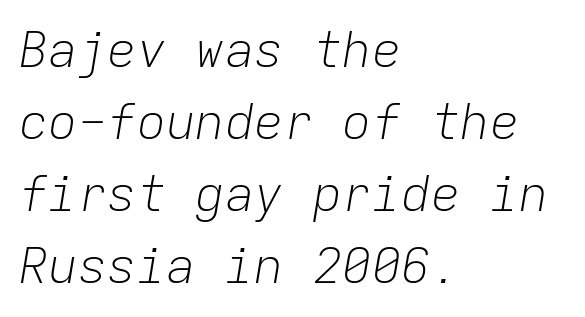
The strokes are not fattened; the text isn't bold. Bare-footed words on every line. A typesetter would call this monospace, since all characters share one set width. The lettering tilts uniformly, giving the passage an italic look.
